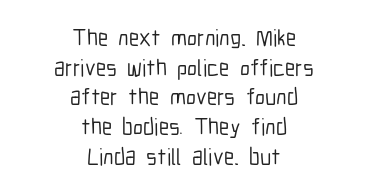
Every character sits straight up, as roman type does. Nothing unusual about the tracking: characters are spaced as the font intends. Regular leading. Descender tails drop into unmarked territory. The lines in this sample share a center point and differ in where they start and stop.
